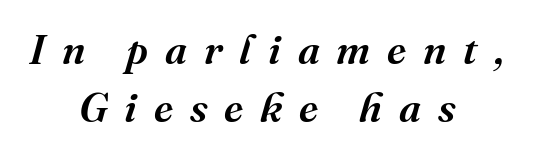
A normal amount of white space separates one row of letters from the next. These lines are composed in type with serifs. Look at the stroke-to-counter ratio: somewhat heavy, a semibold. The passage shown leans; its letterforms are oblique. Caption: expanded tracking, letters set apart.
